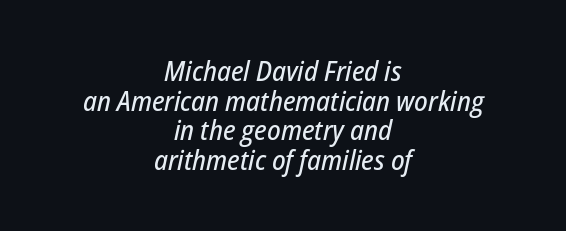
The image shows 28 px condensed type, italic (leaning right); set centered, tight line spacing (1.06x), normal letter spacing, not underlined; low stroke contrast and a medium x-height.
